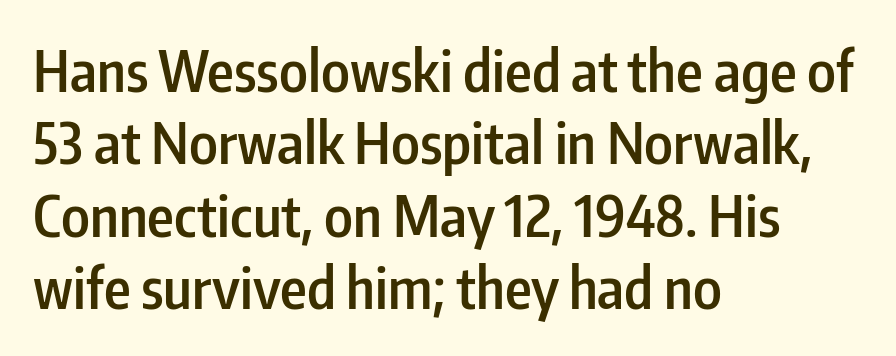
Q: Is the text bold? A: Semi-bold.
Q: Is the text italic (slanted)? A: No, it is upright.
Q: Is the typeface a serif or a sans-serif typeface? A: Sans-serif.
Q: Is the text underlined? A: No.
Q: How is the paragraph aligned? A: Left-aligned.
Q: Is the spacing between letters normal or unusually wide? A: Normal.
Q: Is the spacing between lines tight, normal or loose? A: Normal.
Q: Width (condensed, normal, or wide)? A: Condensed.
Q: Stroke contrast? A: Low.
Q: x-height? A: Medium.
Q: Monospaced? A: No.
